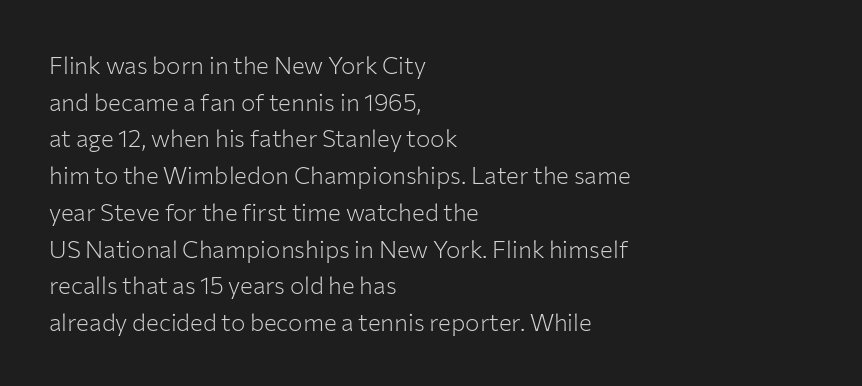
The image shows 24 px text type, upright; set left-aligned, normal line spacing (1.53x), normal letter spacing, not underlined.
